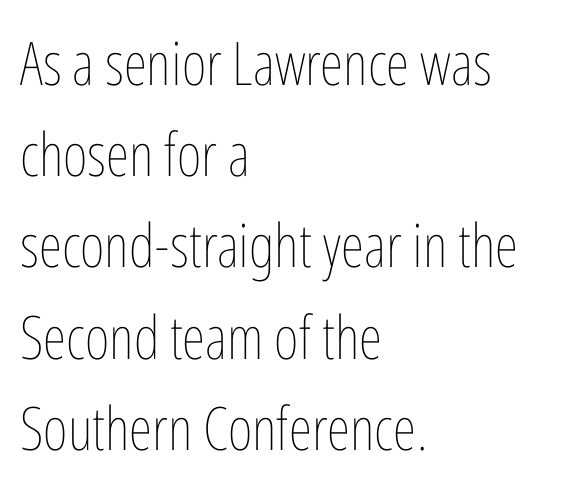
The image shows 60 px thin, condensed type, upright; set left-aligned, normal line spacing (1.52x), normal letter spacing, not underlined; low stroke contrast and a medium x-height.
